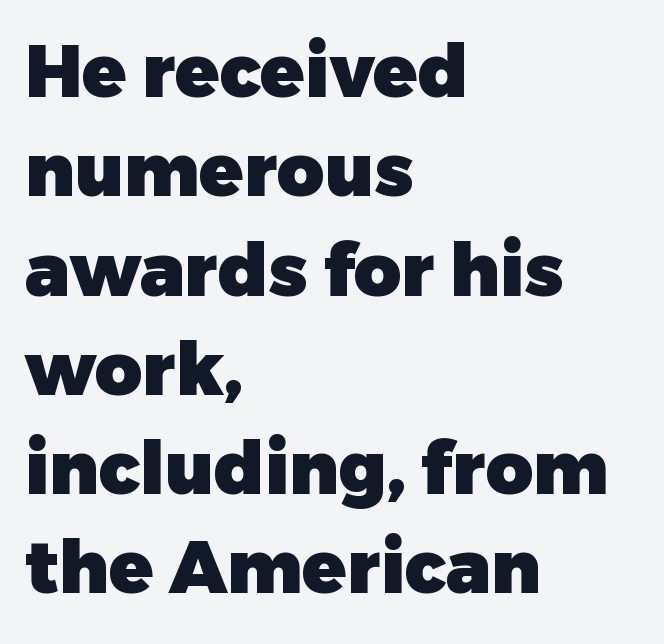
The letters sit at their default tracking, neither squeezed nor spread. Caption: multi-line text, flush left, ragged right. Characters remain perfectly vertical along every line. Its strokes are broad and dark, the hallmark of bold type. Normally led — the rows are evenly, conventionally spaced. The face used here is a sans, in the tradition of grotesques and geometrics.
